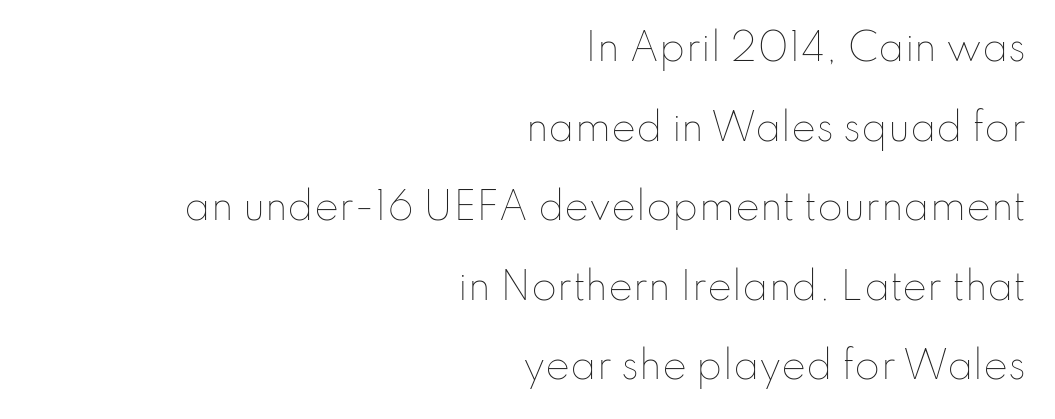
Tracking here is standard; glyphs follow each other at the usual distance. The face used here is proportionally spaced, like ordinary book or web type. Rule under the text: the space is simply empty. Compared with a flush-left layout, this one pins lines to the opposite, right side. Caption: face not bold, strokes unweighted. Airy leading.
